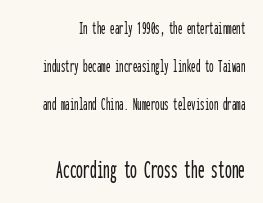
{"italic": "no", "underline": "no", "align": "right", "line_spacing": "loose", "line_spacing_ratio": 2.12, "letter_spacing": "normal", "letter_spacing_em": 0.0, "larger_block": "second", "size_ratio": 1.5, "glyph_px": 27}
